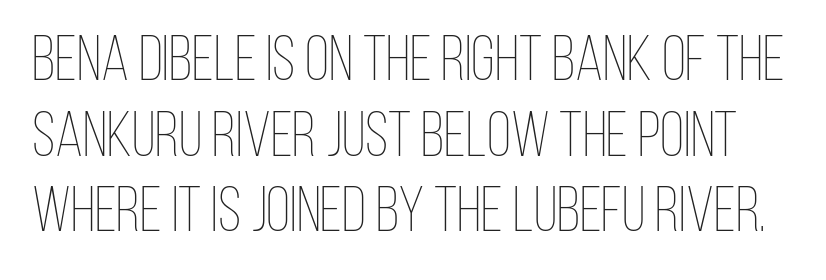
{"italic": "no", "bold": "no", "weight": "thin", "width": "condensed", "stroke_contrast": "low", "x_height": "large", "monospaced": "no", "underline": "no", "line_spacing_ratio": 1.2, "letter_spacing": "normal", "letter_spacing_em": 0.0, "glyph_px": 63}
